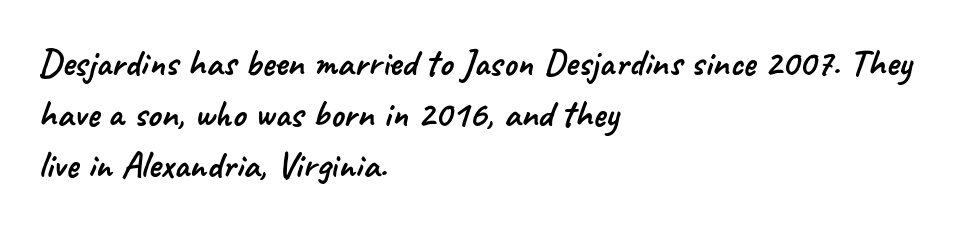
The image shows 38 px sans-serif type; set left-aligned, normal line spacing (1.34x), normal letter spacing, not underlined; low stroke contrast and a small x-height.
